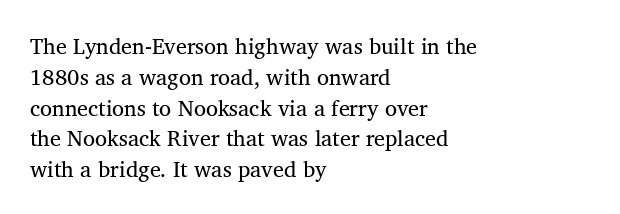
Glance below the letters and you will spot only blank space. Vertical spacing — default. Spacing between characters is what you'd get straight out of the box. Does the copy run flush right? No — it runs flush left. The typeface has the unassuming heft of standard copy or less.
